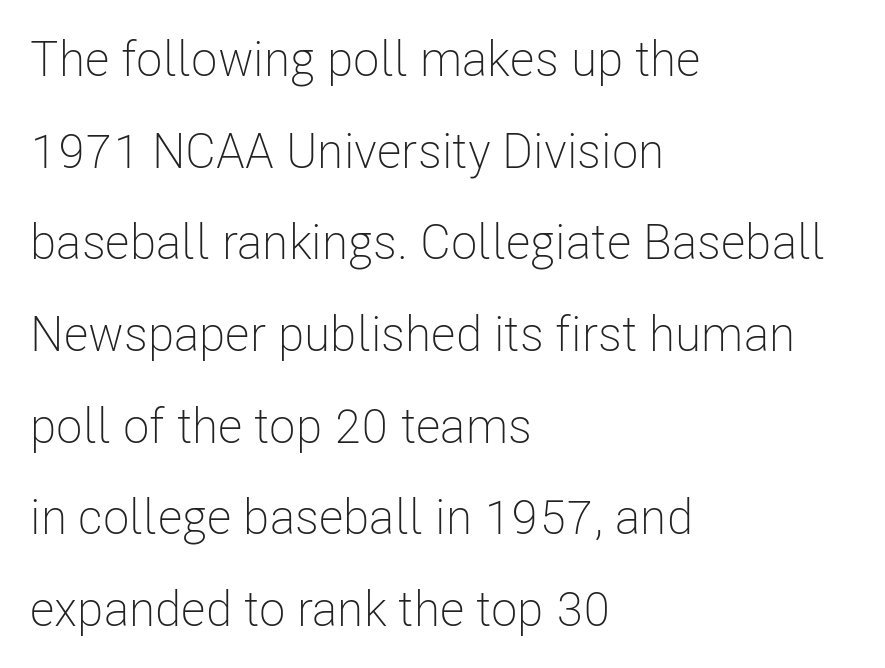
{"serif": "no", "italic": "no", "bold": "no", "weight": "light", "width": "condensed", "stroke_contrast": "low", "x_height": "medium", "monospaced": "no", "underline": "no", "align": "left", "line_spacing_ratio": 1.87, "letter_spacing": "normal", "letter_spacing_em": 0.0, "glyph_px": 49}
